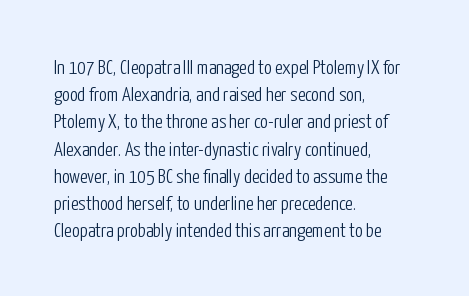
{"italic": "no", "bold": "no", "underline": "no", "align": "left", "line_spacing": "normal", "line_spacing_ratio": 1.36, "letter_spacing": "normal", "letter_spacing_em": 0.0, "glyph_px": 20}
